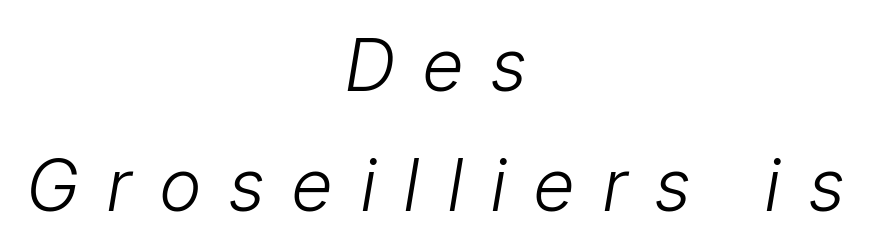
{"serif": "no", "bold": "no", "weight": "light", "width": "normal", "stroke_contrast": "low", "x_height": "medium", "monospaced": "no", "underline": "no", "align": "center", "line_spacing": "normal", "line_spacing_ratio": 1.67, "letter_spacing": "wide", "letter_spacing_em": 0.37, "glyph_px": 72}
